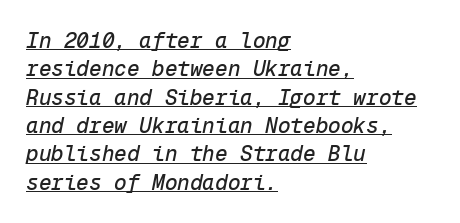
{"italic": "yes", "lean": "right", "slant_degrees": 12, "underline": "yes", "align": "left", "line_spacing": "normal", "line_spacing_ratio": 1.35, "letter_spacing": "normal", "letter_spacing_em": 0.0, "glyph_px": 21}
